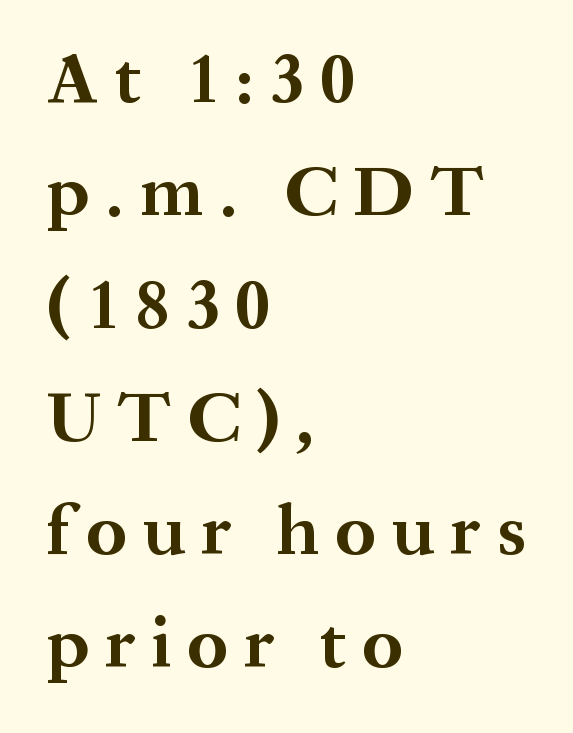
A typesetter would mark this as roman, not italic. The letters are spread apart with noticeably loose tracking. Horizontal alignment here is leftward, the default for most running prose. Regular leading. The words here are not underlined.
